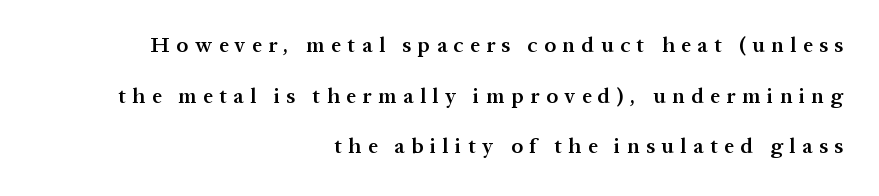
The image shows 21 px text type, upright; set right-aligned, loose line spacing (2.41x), unusually wide letter spacing (+0.32 em), not underlined.
